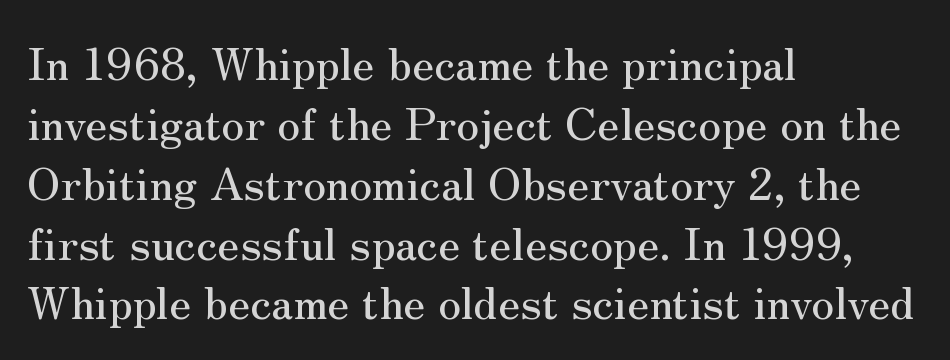
The image shows 45 px serif type, upright; set left-aligned, normal line spacing (1.33x), normal letter spacing, not underlined; medium stroke contrast and a small x-height.
